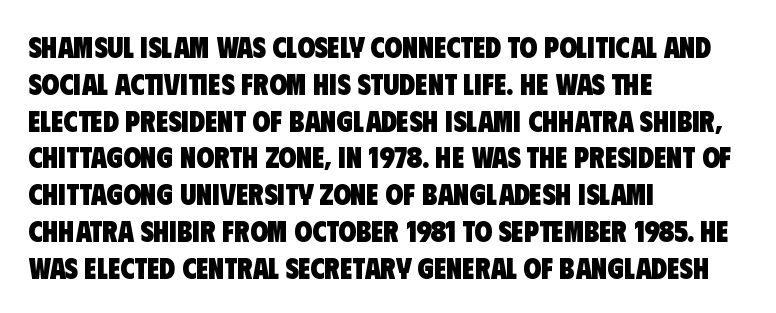
Note: no serifs on the glyphs. Look at the tracking — it's just the regular setting, nothing added. Plain, unruled lines of type. Where is the straight margin? On the left. Horizontal bands of white between lines are of average thickness. The letters advance in unequal steps, a hallmark of proportional type.
